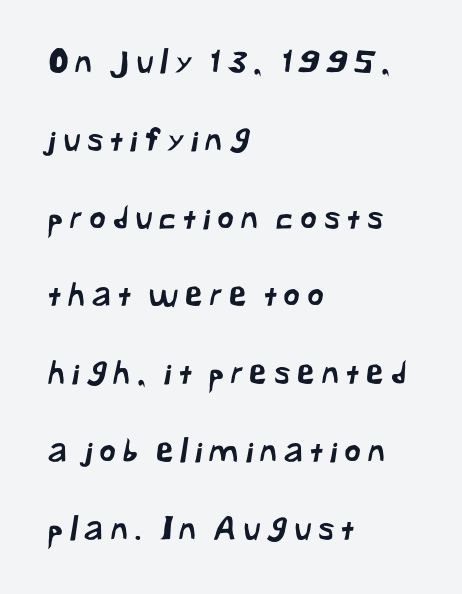
Serif or sans? Sans — the stroke terminals are bare. Whoever set this chose breathing room over compactness in the vertical rhythm. Horizontally, the lines are justified to the leading edge only. Nobody drew a line under any word here. A typesetter would call this proportional, since set widths differ per character. The letterforms stand isolated, each surrounded by extra space.
